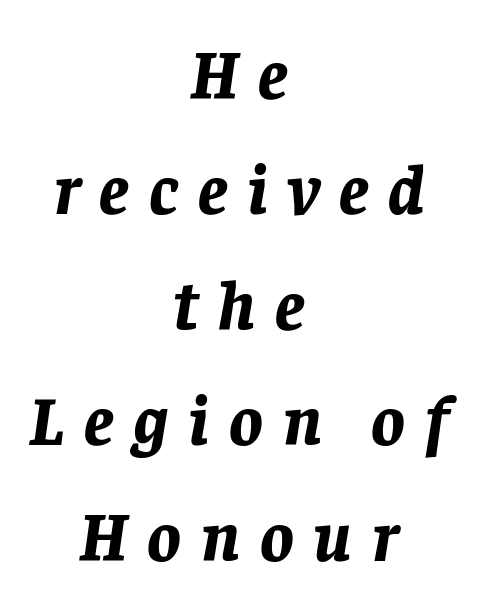
Q: Is the text bold? A: Yes.
Q: Is the text italic (slanted)? A: Yes, it leans right by about 8 degrees.
Q: Is the text underlined? A: No.
Q: How is the paragraph aligned? A: Centered.
Q: Is the spacing between letters normal or unusually wide? A: Unusually wide.
Q: Is the spacing between lines tight, normal or loose? A: Normal.
Q: Width (condensed, normal, or wide)? A: Normal.
Q: Stroke contrast? A: Low.
Q: x-height? A: Large.
Q: Monospaced? A: No.
